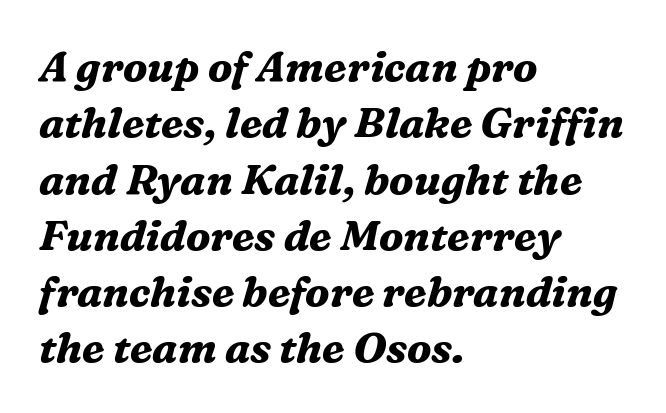
{"serif": "yes", "italic": "yes", "lean": "right", "slant_degrees": 16, "bold": "yes", "weight": "bold", "width": "normal", "stroke_contrast": "medium", "x_height": "medium", "monospaced": "no", "underline": "no", "align": "left", "line_spacing": "normal", "line_spacing_ratio": 1.34, "letter_spacing": "normal", "letter_spacing_em": 0.0, "glyph_px": 42}
